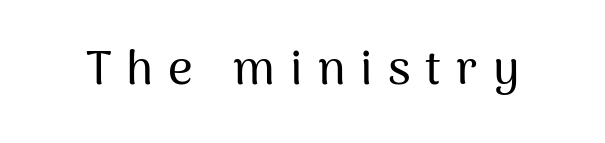
The image shows 48 px sans-serif type, upright; set unusually wide letter spacing (+0.31 em), not underlined; medium stroke contrast and a medium x-height.
